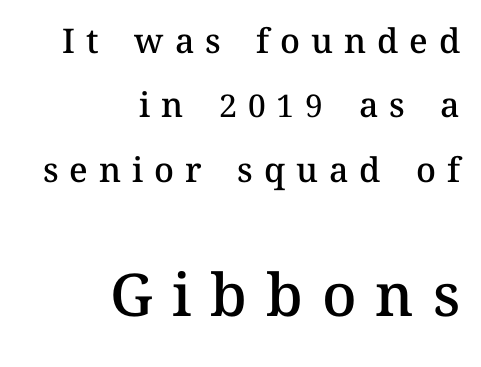
{"italic": "no", "bold": "semi", "weight": "semibold", "width": "normal", "stroke_contrast": "medium", "x_height": "medium", "monospaced": "no", "underline": "no", "align": "right", "line_spacing_ratio": 1.89, "letter_spacing": "wide", "letter_spacing_em": 0.32, "larger_block": "second", "size_ratio": 1.74, "glyph_px": 59}
